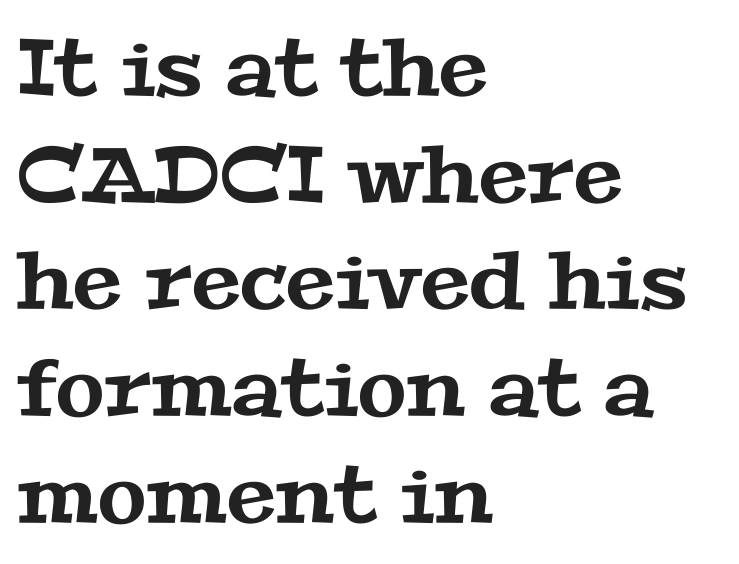
The image shows 79 px wide serif type; set left-aligned, normal line spacing (1.35x), normal letter spacing, not underlined; medium stroke contrast and a medium x-height.
